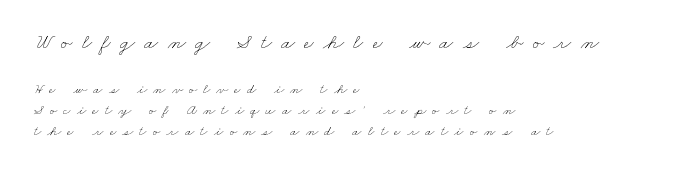
The image shows 21 px text type; set left-aligned, normal line spacing (1.52x), unusually wide letter spacing (+0.44 em), not underlined; the first (top) block is 1.5x larger.
